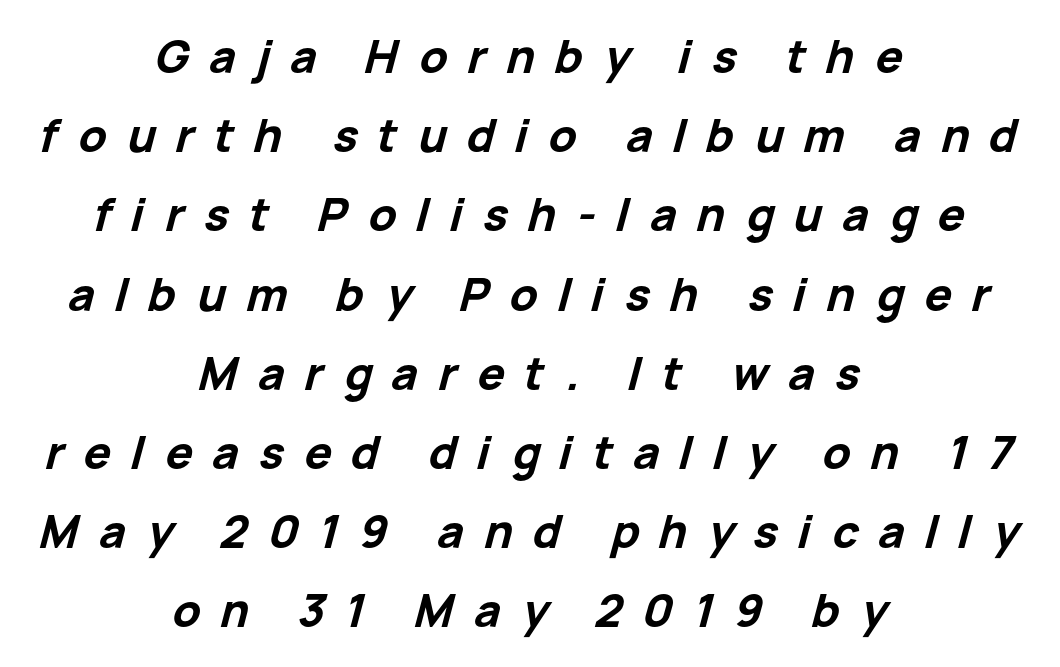
The image shows 45 px bold type, italic (leaning right); set centered, line spacing 1.76x, unusually wide letter spacing (+0.45 em), not underlined; low stroke contrast and a medium x-height.
